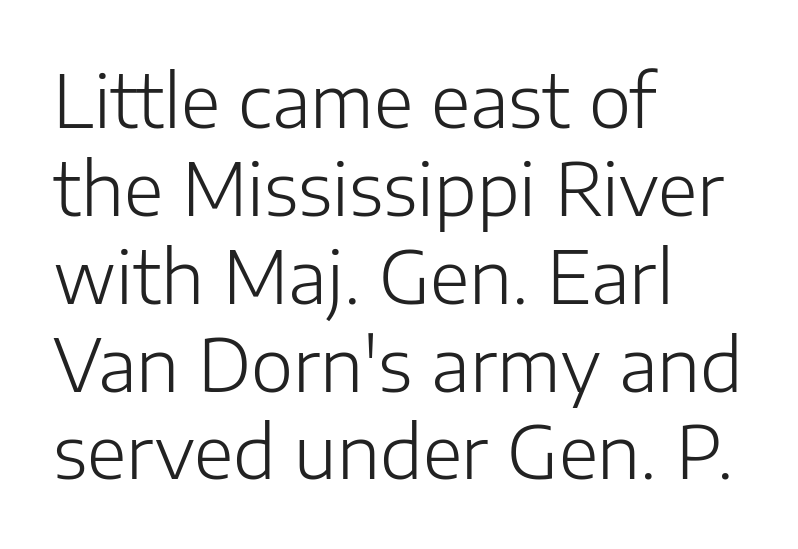
Think of a printed novel: that variable character pitch is what you see here. A quiet, ordinary-to-light weight characterises the typeface. Type style note: lacks serifs. A clean baseline with only descenders dipping below it.
